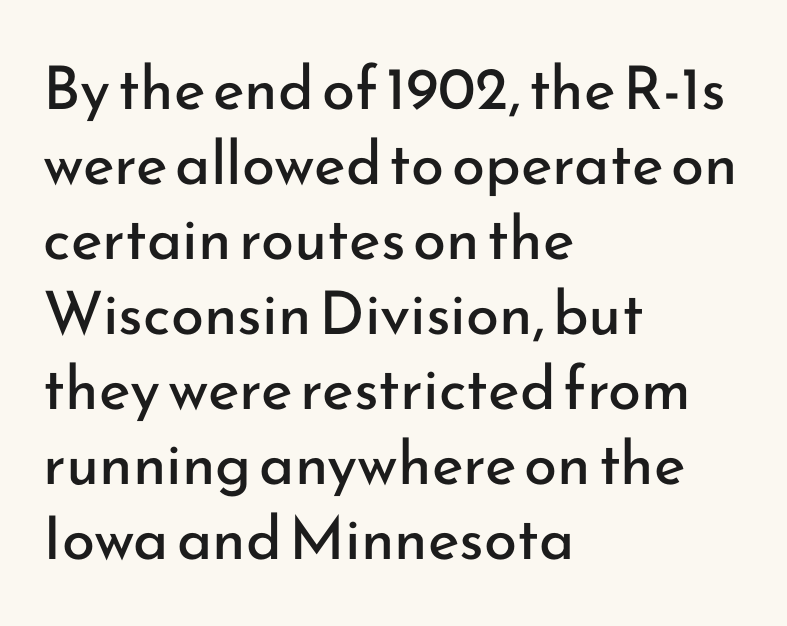
Q: Is the text bold? A: No.
Q: Is the text italic (slanted)? A: No, it is upright.
Q: Is the typeface a serif or a sans-serif typeface? A: Sans-serif.
Q: Is the text underlined? A: No.
Q: How is the paragraph aligned? A: Left-aligned.
Q: Is the spacing between letters normal or unusually wide? A: Normal.
Q: Is the spacing between lines tight, normal or loose? A: Normal.
Q: Width (condensed, normal, or wide)? A: Normal.
Q: Stroke contrast? A: Low.
Q: x-height? A: Small.
Q: Monospaced? A: No.
